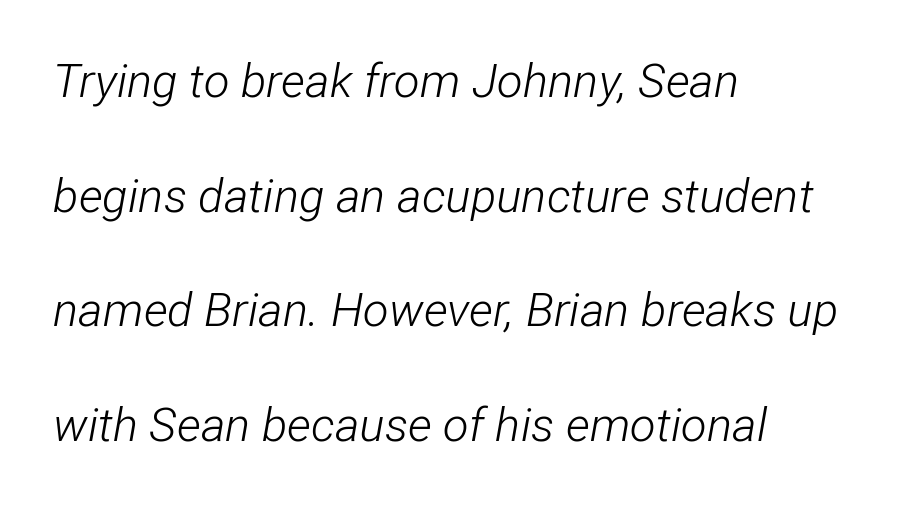
The strokes are not fattened; the text isn't bold. The area under the type is left untouched. Slanted lettering throughout. No extra tracking has been applied to these lines.
